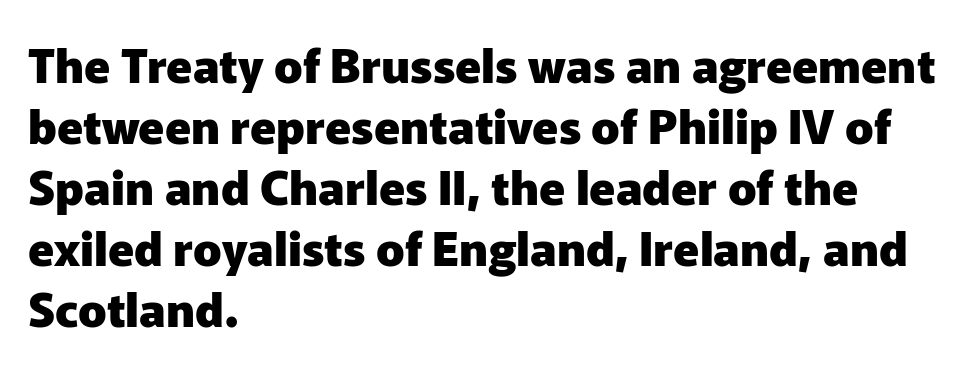
Q: Is the text bold? A: Yes.
Q: Is the text italic (slanted)? A: No, it is upright.
Q: Is the typeface a serif or a sans-serif typeface? A: Sans-serif.
Q: Is the text underlined? A: No.
Q: How is the paragraph aligned? A: Left-aligned.
Q: Is the spacing between letters normal or unusually wide? A: Normal.
Q: Is the spacing between lines tight, normal or loose? A: Normal.
Q: Width (condensed, normal, or wide)? A: Normal.
Q: Stroke contrast? A: Low.
Q: x-height? A: Medium.
Q: Monospaced? A: No.
